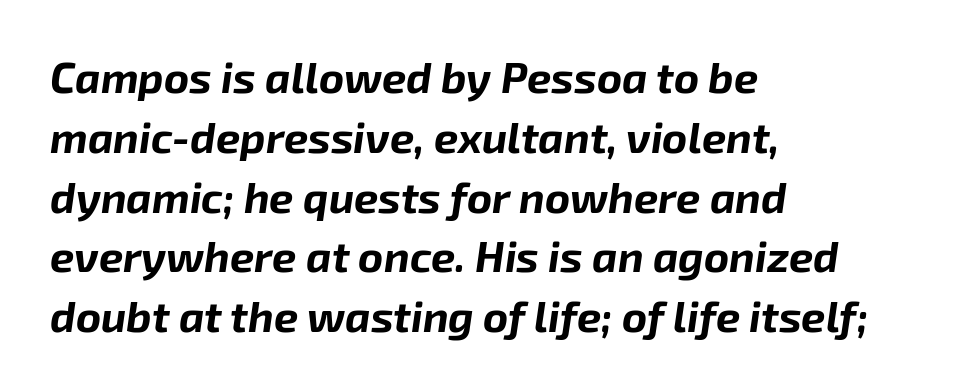
Is the type bold? Yes — the strokes are clearly thick and heavy. The lines in this sample share a left origin and differ only in where they stop. The space beneath each line is pristine and unruled. Does extra space separate the letters? No, they use regular spacing.
